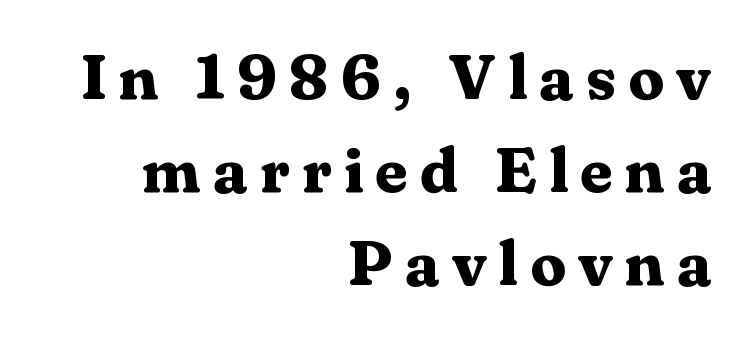
The image shows 64 px bold serif type, upright; set right-aligned, normal line spacing (1.45x), not underlined; medium stroke contrast and a medium x-height.
